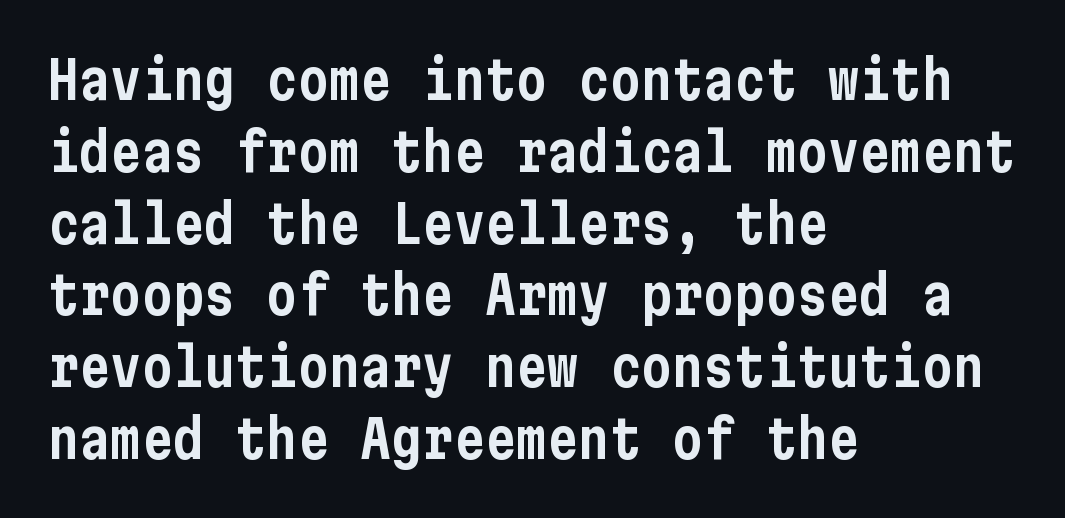
The rendering shows plain stroke endings on the letterforms — a sans-serif design. Just letters on the line, the space beneath them empty. Does the copy run flush right? No — it runs flush left. Vertical strokes here are truly vertical. How would I describe the line gaps? Plain and ordinary. Characters follow at the spacing the type designer built in.
